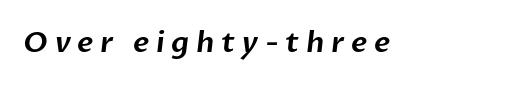
Here the designer chose a conventional face with non-uniform glyph widths. Bare-footed words on every line. This rendering employs a face without finishing strokes, i.e., a sans-serif. Loose tracking; the words dissolve into strings of separated letters.
